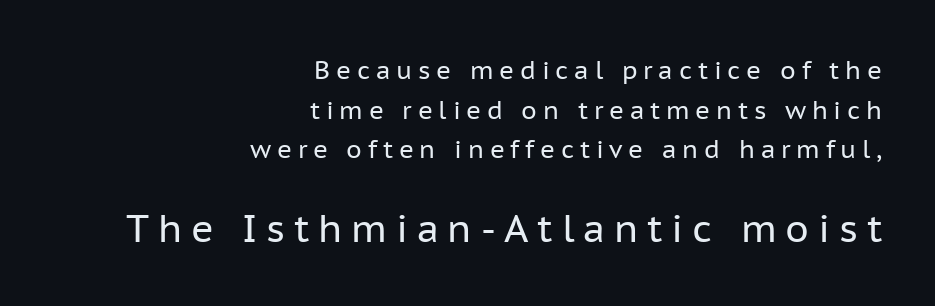
Q: Is the text bold? A: No.
Q: Is the text italic (slanted)? A: No, it is upright.
Q: Is the typeface a serif or a sans-serif typeface? A: Sans-serif.
Q: Is the text underlined? A: No.
Q: How is the paragraph aligned? A: Right-aligned.
Q: Is the spacing between letters normal or unusually wide? A: Unusually wide.
Q: Is the spacing between lines tight, normal or loose? A: Normal.
Q: Which block of text is set in a larger size, the first (top) or the second (bottom)? A: The second (bottom) one.
Q: Width (condensed, normal, or wide)? A: Normal.
Q: Stroke contrast? A: Low.
Q: x-height? A: Medium.
Q: Monospaced? A: No.
